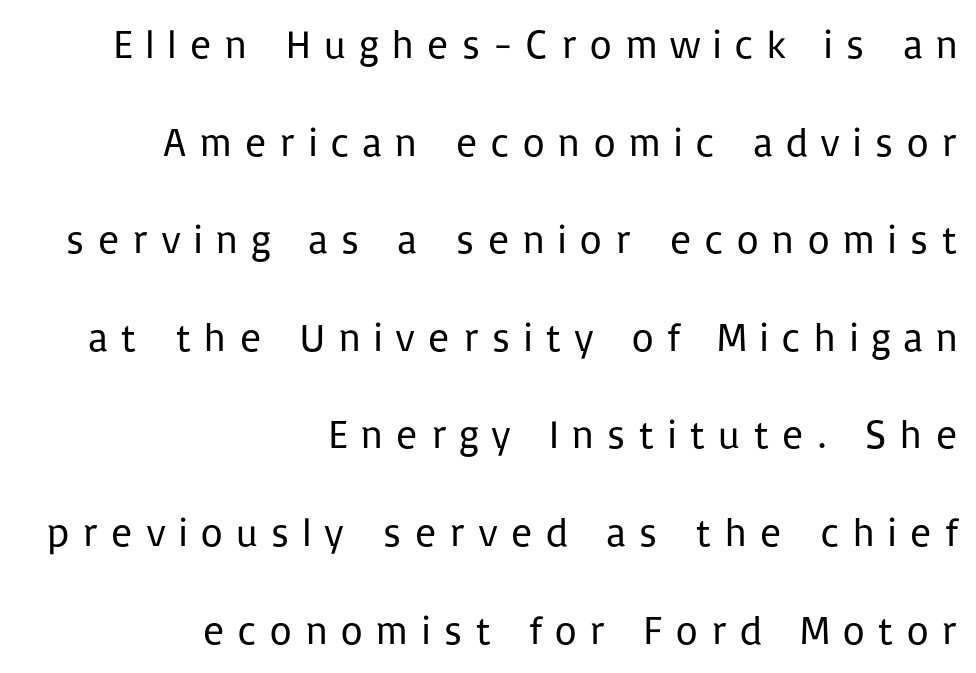
Vertically, the passage feels expansive, rows floating well apart. The type is letterspaced generously, with wide tracking. All the whitespace from short lines collects on the left. These lines are composed in type without serifs.
